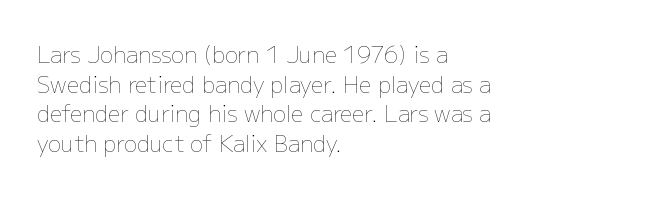
Unmarked baselines from the first word to the last. The designer left line spacing at the default. The rendering anchors every line to the left-hand side. The gaps between neighbouring characters are ordinary and unremarkable. The type sits square on the baseline with zero lean.
